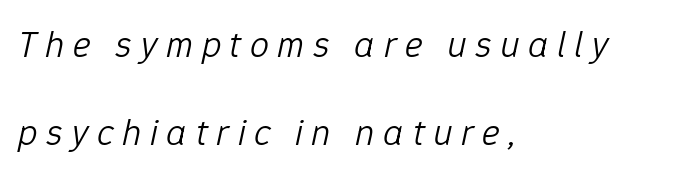
Q: Is the text bold? A: No.
Q: Is the text italic (slanted)? A: Yes, it leans right by about 12 degrees.
Q: Is the text underlined? A: No.
Q: How is the paragraph aligned? A: Left-aligned.
Q: Is the spacing between letters normal or unusually wide? A: Unusually wide.
Q: Is the spacing between lines tight, normal or loose? A: Loose.
Q: Width (condensed, normal, or wide)? A: Normal.
Q: Stroke contrast? A: Low.
Q: x-height? A: Medium.
Q: Monospaced? A: No.
